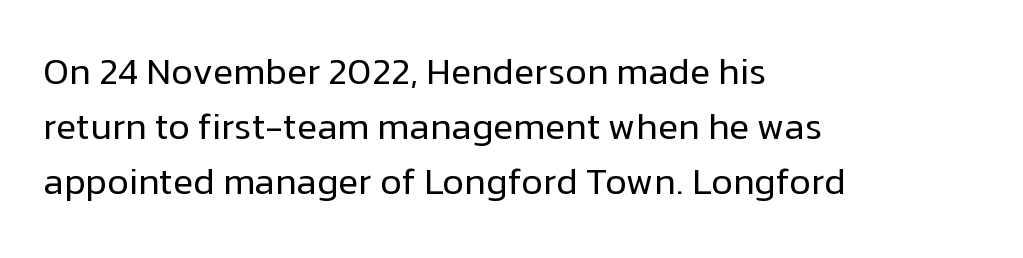
Q: Is the text bold? A: No.
Q: Is the text italic (slanted)? A: No, it is upright.
Q: Is the typeface a serif or a sans-serif typeface? A: Sans-serif.
Q: Is the text underlined? A: No.
Q: How is the paragraph aligned? A: Left-aligned.
Q: Is the spacing between letters normal or unusually wide? A: Normal.
Q: Is the spacing between lines tight, normal or loose? A: Normal.
Q: Width (condensed, normal, or wide)? A: Normal.
Q: Stroke contrast? A: Low.
Q: x-height? A: Medium.
Q: Monospaced? A: No.
